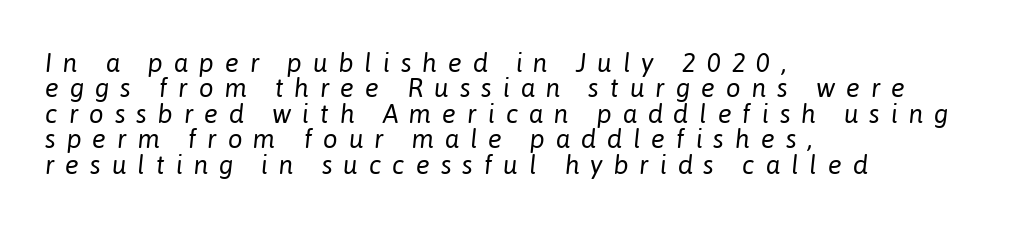
{"italic": "yes", "lean": "right", "slant_degrees": 6, "bold": "no", "underline": "no", "align": "left", "line_spacing": "tight", "line_spacing_ratio": 0.98, "letter_spacing": "wide", "letter_spacing_em": 0.42, "glyph_px": 26}
